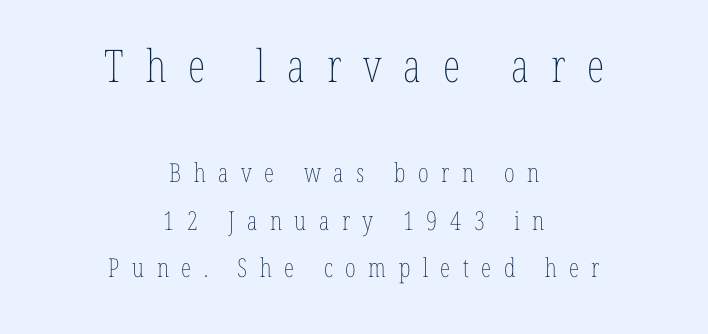
Q: Is the text bold? A: No.
Q: Is the text italic (slanted)? A: No, it is upright.
Q: Is the text underlined? A: No.
Q: How is the paragraph aligned? A: Centered.
Q: Is the spacing between letters normal or unusually wide? A: Unusually wide.
Q: Which block of text is set in a larger size, the first (top) or the second (bottom)? A: The first (top) one.
Q: Width (condensed, normal, or wide)? A: Condensed.
Q: Stroke contrast? A: Low.
Q: x-height? A: Medium.
Q: Monospaced? A: No.
